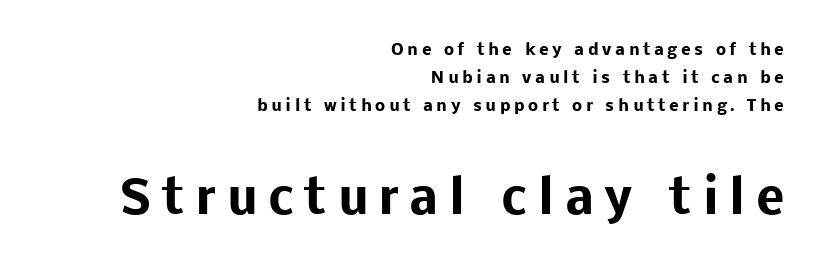
Short and long lines alike share a common ending point at right. Small over large — that's the arrangement of the two blocks here. Spacing verdict: proportional, widths tailored to each character. Type style note: lacks serifs. As a designer I'd log this as weight 700, bold. Students, note that the glyphs here are deliberately spaced far apart.
